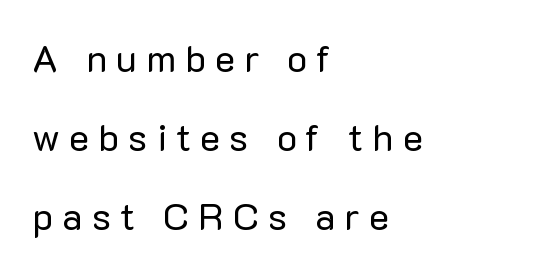
{"serif": "no", "italic": "no", "bold": "no", "weight": "regular", "width": "normal", "stroke_contrast": "low", "x_height": "medium", "monospaced": "no", "underline": "no", "align": "left", "line_spacing": "loose", "line_spacing_ratio": 2.08, "letter_spacing": "wide", "letter_spacing_em": 0.24, "glyph_px": 38}
